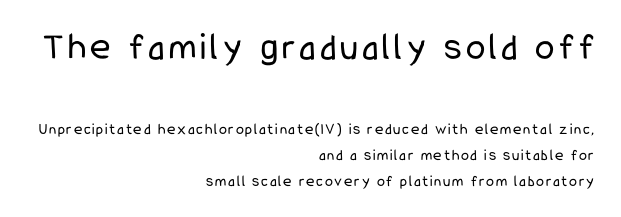
{"serif": "no", "italic": "no", "bold": "no", "weight": "regular", "width": "condensed", "stroke_contrast": "low", "x_height": "medium", "monospaced": "no", "underline": "no", "align": "right", "line_spacing": "normal", "line_spacing_ratio": 1.61, "larger_block": "first", "size_ratio": 2.44, "glyph_px": 39}
